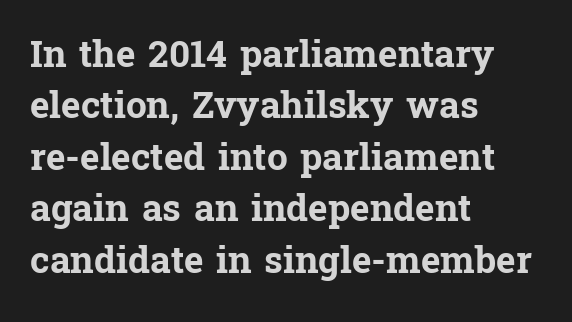
Q: Is the text bold? A: Yes.
Q: Is the text italic (slanted)? A: No, it is upright.
Q: Is the typeface a serif or a sans-serif typeface? A: Serif.
Q: Is the text underlined? A: No.
Q: How is the paragraph aligned? A: Left-aligned.
Q: Is the spacing between letters normal or unusually wide? A: Normal.
Q: Is the spacing between lines tight, normal or loose? A: Normal.
Q: Width (condensed, normal, or wide)? A: Normal.
Q: Stroke contrast? A: Low.
Q: x-height? A: Medium.
Q: Monospaced? A: No.
